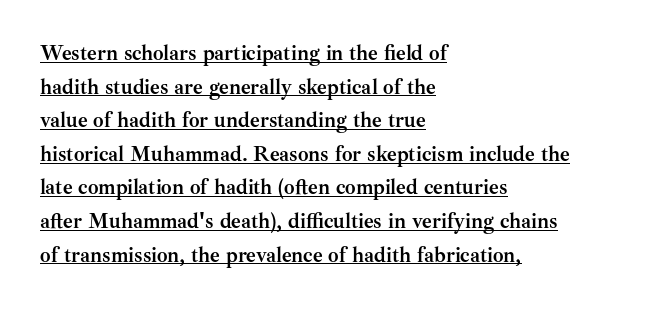
The characters look thick and weighty, a clear bold. A roman cut, with each character standing at attention. Look at the tracking — it's just the regular setting, nothing added. Visually the block forms a straight wall on the left and a jagged coastline on the right. If you measured baseline to baseline, you'd find a middling distance. Looks like someone drew a line under every word here.
